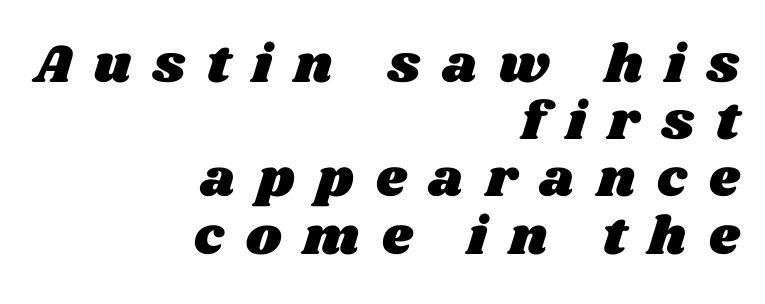
{"width": "wide", "stroke_contrast": "medium", "x_height": "large", "monospaced": "no", "underline": "no", "align": "right", "line_spacing": "tight", "line_spacing_ratio": 1.06, "letter_spacing": "wide", "letter_spacing_em": 0.41, "glyph_px": 54}
